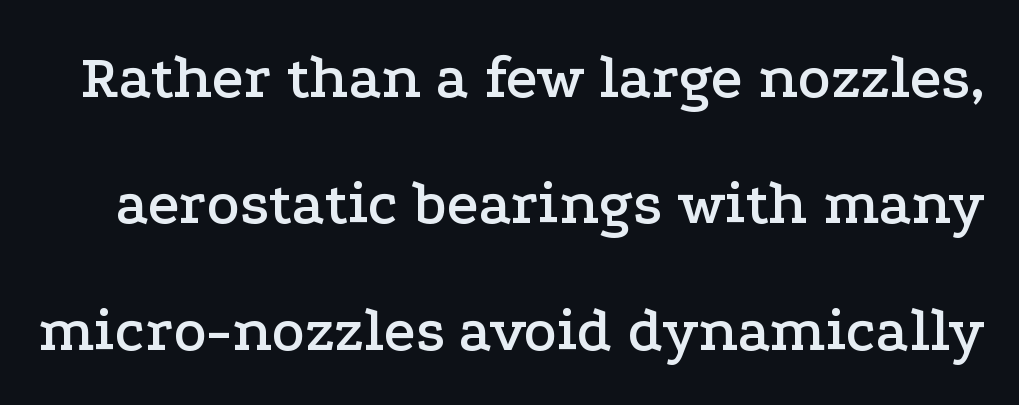
Q: Is the text italic (slanted)? A: No, it is upright.
Q: Is the typeface a serif or a sans-serif typeface? A: Serif.
Q: Is the text underlined? A: No.
Q: Is the spacing between letters normal or unusually wide? A: Normal.
Q: Is the spacing between lines tight, normal or loose? A: Loose.
Q: Width (condensed, normal, or wide)? A: Wide.
Q: Stroke contrast? A: Low.
Q: x-height? A: Medium.
Q: Monospaced? A: No.
